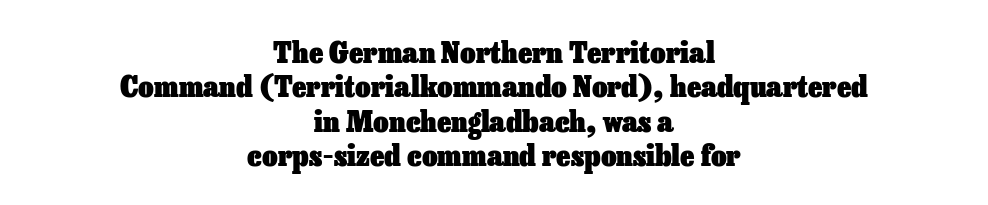
{"italic": "no", "bold": "yes", "weight": "heavy", "width": "normal", "stroke_contrast": "low", "x_height": "medium", "monospaced": "no", "underline": "no", "align": "center", "line_spacing": "tight", "line_spacing_ratio": 1.15, "letter_spacing": "normal", "letter_spacing_em": 0.0, "glyph_px": 30}
